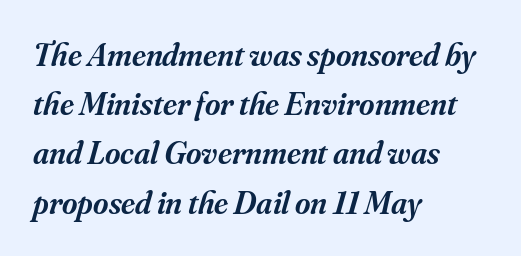
Is this a fixed-width face? No — the glyphs have proportional, varying widths. Interline gaps are of average width in this sample. Firm but not heavy-handed strokes: this text is semibold. The letterforms sit shoulder to shoulder at normal distance. This sample uses an oblique cut, with every glyph tilted off the vertical. Plain, unruled lines of type.
